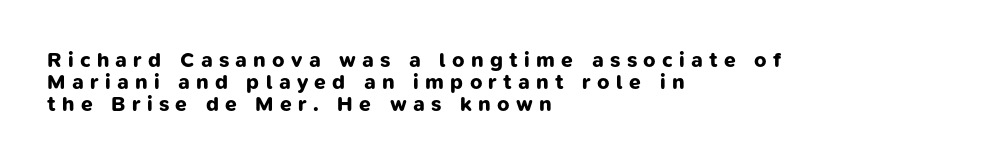
Q: Is the text bold? A: Yes.
Q: Is the text underlined? A: No.
Q: How is the paragraph aligned? A: Left-aligned.
Q: Is the spacing between letters normal or unusually wide? A: Unusually wide.
Q: Is the spacing between lines tight, normal or loose? A: Tight.
